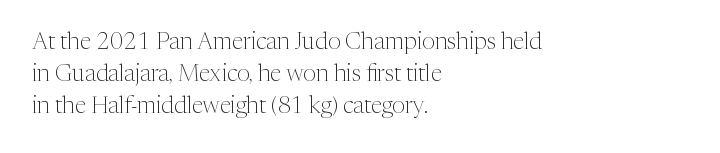
The image shows 23 px text type, upright; set left-aligned, normal line spacing (1.4x), normal letter spacing, not underlined.
